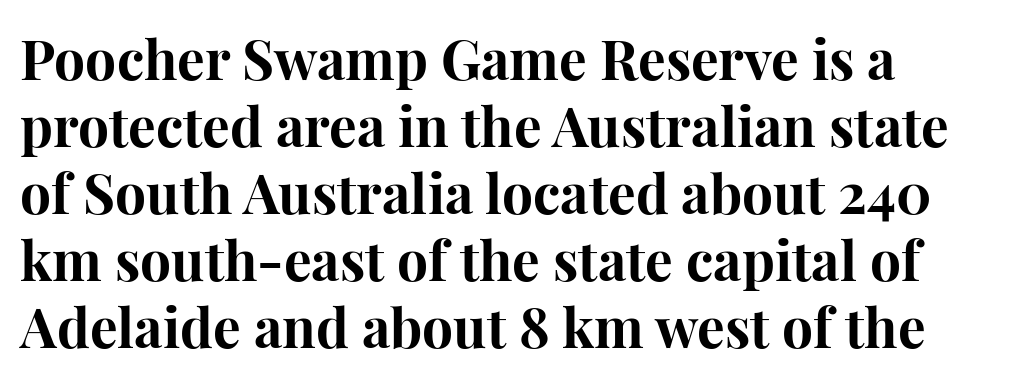
{"serif": "yes", "italic": "no", "bold": "yes", "weight": "bold", "width": "normal", "stroke_contrast": "high", "x_height": "medium", "monospaced": "no", "underline": "no", "align": "left", "line_spacing_ratio": 1.22, "letter_spacing": "normal", "letter_spacing_em": 0.0, "glyph_px": 55}
